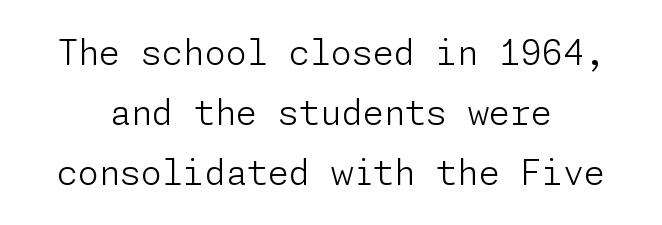
Here the glyphs are tracked normally, forming tight word shapes. Compared with a typical body face, this is equally light or lighter still. The passage is arranged like a title page — every line centered. The gap between lines stays unmarked. Typographically, this falls in the sans-serif category. Do the letters lean? They stand straight.
